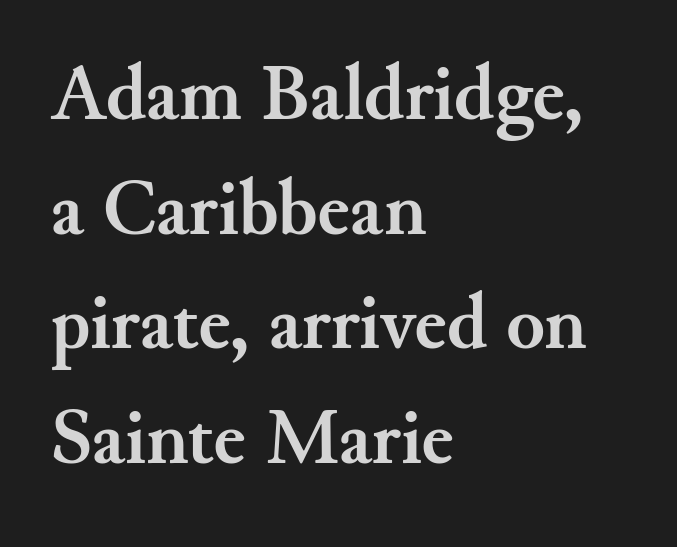
Q: Is the text bold? A: Yes.
Q: Is the text italic (slanted)? A: No, it is upright.
Q: Is the typeface a serif or a sans-serif typeface? A: Serif.
Q: Is the text underlined? A: No.
Q: How is the paragraph aligned? A: Left-aligned.
Q: Is the spacing between letters normal or unusually wide? A: Normal.
Q: Is the spacing between lines tight, normal or loose? A: Normal.
Q: Width (condensed, normal, or wide)? A: Normal.
Q: Stroke contrast? A: Medium.
Q: x-height? A: Small.
Q: Monospaced? A: No.
